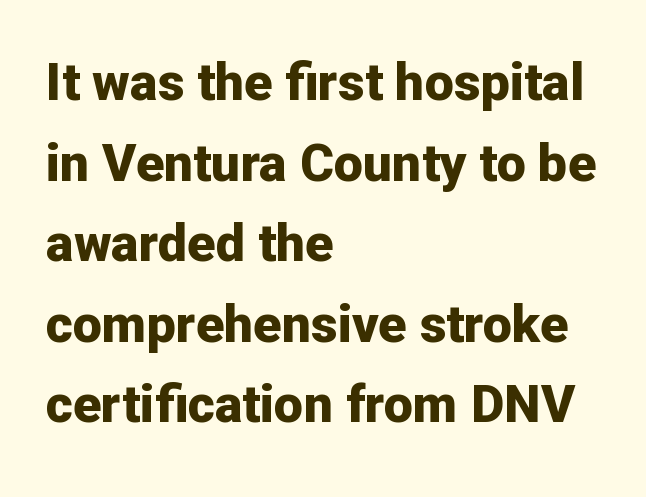
{"serif": "no", "italic": "no", "bold": "yes", "weight": "bold", "width": "normal", "stroke_contrast": "low", "x_height": "medium", "monospaced": "no", "underline": "no", "align": "left", "line_spacing": "normal", "line_spacing_ratio": 1.55, "letter_spacing": "normal", "letter_spacing_em": 0.0, "glyph_px": 52}
